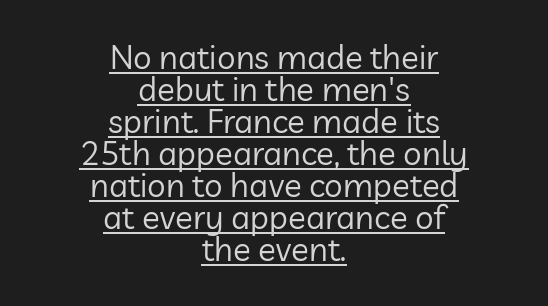
Think of a printed novel: that variable character pitch is what you see here. Glance below the letters and you will spot a drawn line. The whitespace from short lines is split evenly between both sides. Line spacing here is tight. I'd call this a sans setting — the letters go barefoot. If you drew a line through each stem, it would be perfectly vertical.
